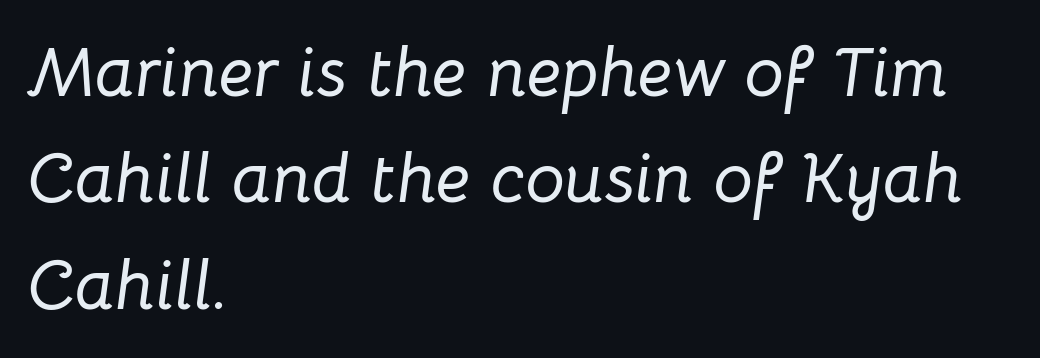
Q: Is the text italic (slanted)? A: Yes, it leans right by about 8 degrees.
Q: Is the text underlined? A: No.
Q: How is the paragraph aligned? A: Left-aligned.
Q: Is the spacing between letters normal or unusually wide? A: Normal.
Q: Is the spacing between lines tight, normal or loose? A: Normal.
Q: Width (condensed, normal, or wide)? A: Normal.
Q: Stroke contrast? A: Low.
Q: x-height? A: Medium.
Q: Monospaced? A: No.
